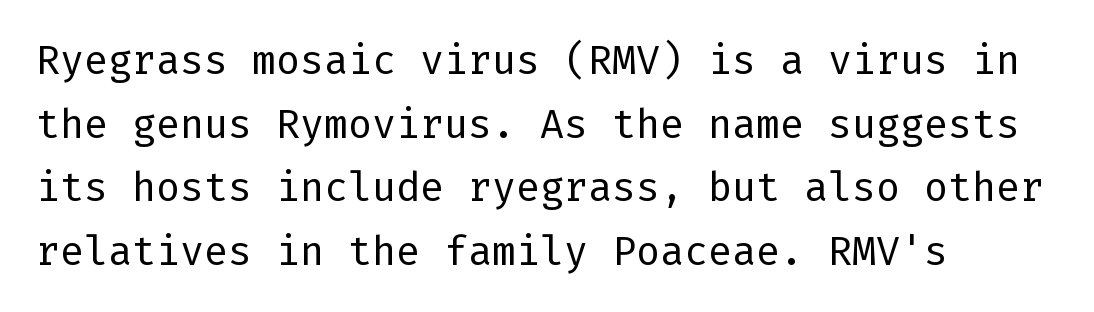
Evenly set lines give the paragraph a standard silhouette. Font category for this specimen: sans-serif. The typography opts for an upright posture over an oblique one. Just letters on the line, the space beneath them empty.
